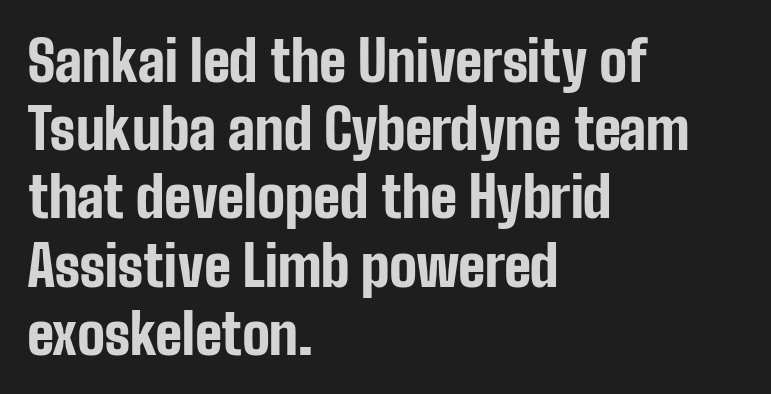
Q: Is the text bold? A: Yes.
Q: Is the text italic (slanted)? A: No, it is upright.
Q: Is the typeface a serif or a sans-serif typeface? A: Sans-serif.
Q: Is the text underlined? A: No.
Q: How is the paragraph aligned? A: Left-aligned.
Q: Is the spacing between letters normal or unusually wide? A: Normal.
Q: Width (condensed, normal, or wide)? A: Condensed.
Q: Stroke contrast? A: Low.
Q: x-height? A: Medium.
Q: Monospaced? A: No.
